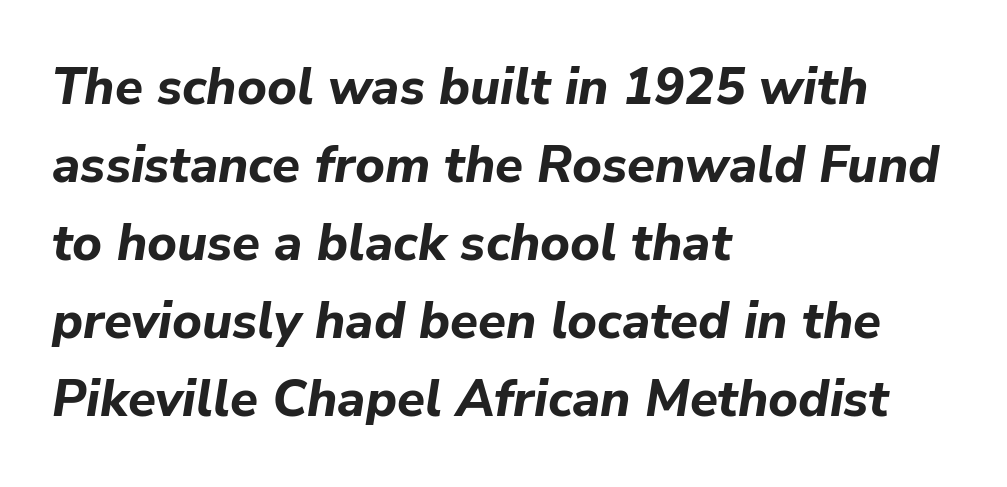
Q: Is the text bold? A: Yes.
Q: Is the text italic (slanted)? A: Yes, it leans right by about 9 degrees.
Q: Is the text underlined? A: No.
Q: How is the paragraph aligned? A: Left-aligned.
Q: Is the spacing between letters normal or unusually wide? A: Normal.
Q: Is the spacing between lines tight, normal or loose? A: Normal.
Q: Width (condensed, normal, or wide)? A: Normal.
Q: Stroke contrast? A: Low.
Q: x-height? A: Medium.
Q: Monospaced? A: No.
